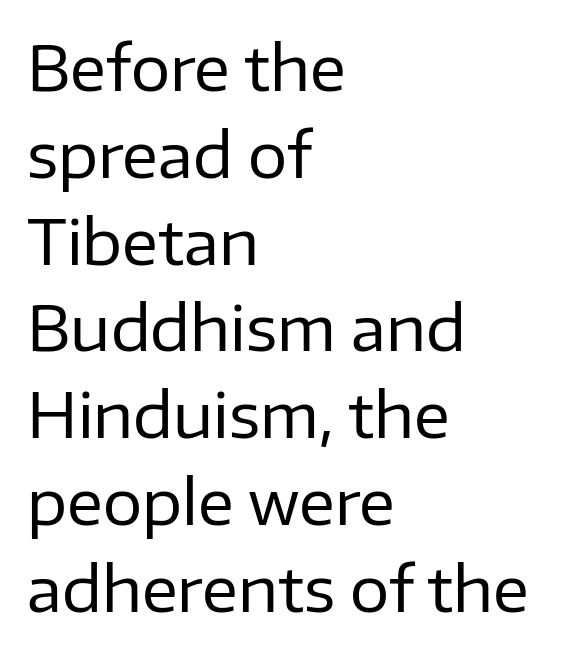
The image shows 62 px regular-weight sans-serif type, upright; set left-aligned, normal line spacing (1.4x), normal letter spacing, not underlined; low stroke contrast and a medium x-height.
